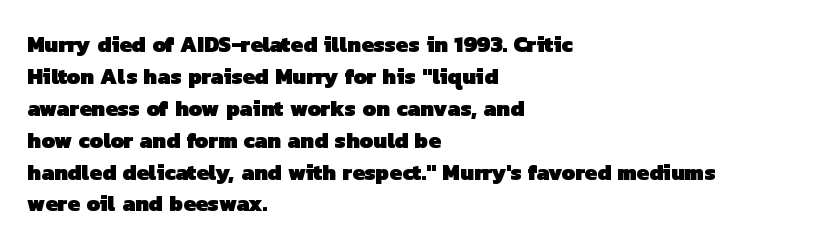
{"bold": "yes", "underline": "no", "align": "left", "line_spacing": "normal", "line_spacing_ratio": 1.45, "letter_spacing": "normal", "letter_spacing_em": 0.0, "glyph_px": 22}
